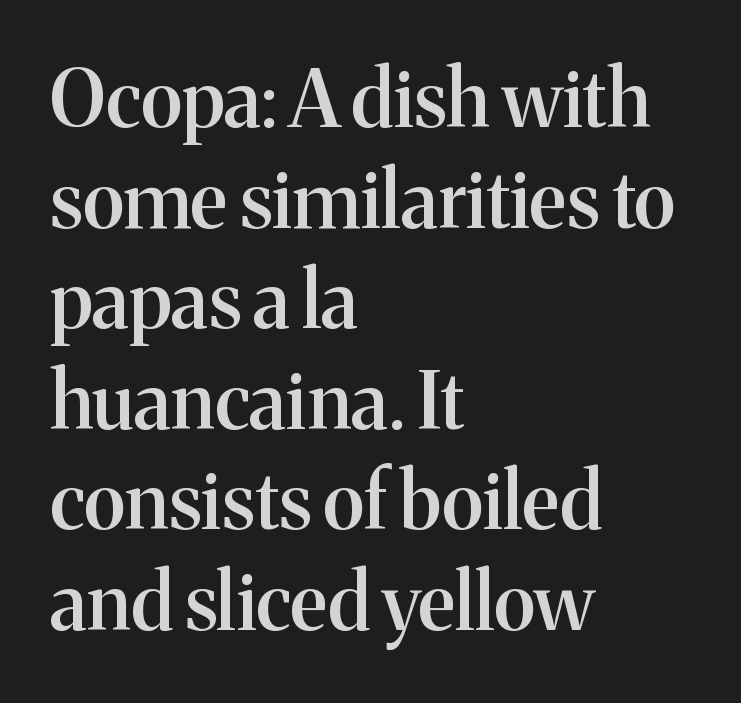
The paragraph has a hard left edge and a soft right edge. Looks like regular typesetting: each glyph gets only the width it needs. Does the leading feel generous? No, just average. Is the letter spacing exaggerated? No — it looks like the ordinary default. Weight check: semibold — heavier than regular, not quite bold.
